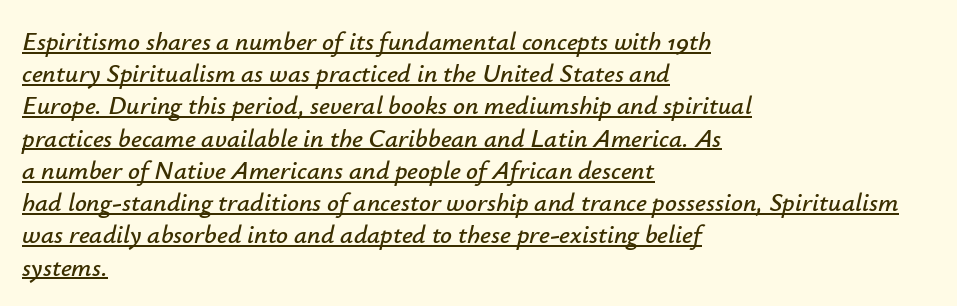
In terms of letterspacing, this is plain default setting. The string is rendered with underlining switched on. The font's italic variant was chosen for this text. Short and long lines alike share a common starting point at left.
